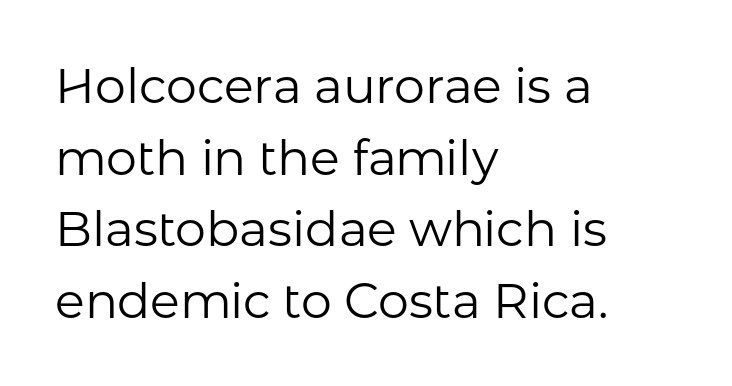
{"serif": "no", "italic": "no", "bold": "no", "weight": "regular", "width": "normal", "stroke_contrast": "low", "x_height": "medium", "monospaced": "no", "underline": "no", "align": "left", "line_spacing": "normal", "line_spacing_ratio": 1.46, "letter_spacing": "normal", "letter_spacing_em": 0.0, "glyph_px": 49}
